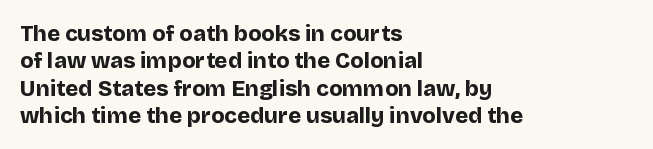
{"italic": "no", "bold": "yes", "underline": "no", "align": "left", "line_spacing_ratio": 1.24, "letter_spacing": "normal", "letter_spacing_em": 0.0, "glyph_px": 22}
